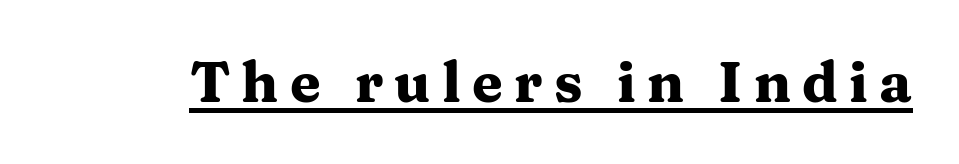
{"serif": "yes", "italic": "no", "bold": "yes", "weight": "heavy", "width": "wide", "stroke_contrast": "medium", "x_height": "medium", "monospaced": "no", "underline": "yes", "letter_spacing": "wide", "letter_spacing_em": 0.2, "glyph_px": 56}
